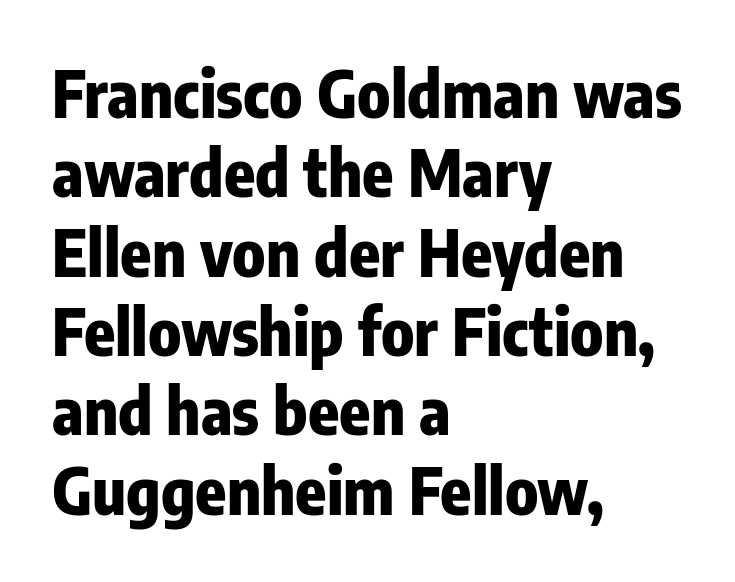
Any mark beneath the type? The region is blank. Visually the block forms a straight wall on the left and a jagged coastline on the right. The typesetting leans heavy: a genuine bold. You could not count columns in this text — the font is proportionally spaced. Inter-character spacing is left at the font's built-in metrics. This is sans-serif lettering, the kind often seen on screens and signage.
